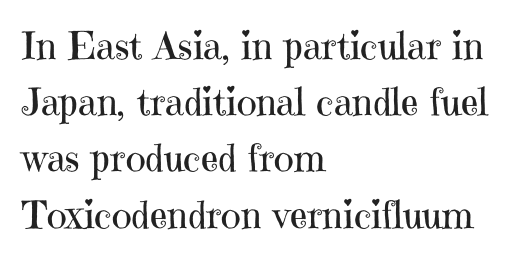
{"serif": "yes", "italic": "no", "bold": "no", "weight": "regular", "width": "normal", "stroke_contrast": "high", "x_height": "medium", "monospaced": "no", "underline": "no", "align": "left", "line_spacing": "normal", "line_spacing_ratio": 1.48, "letter_spacing": "normal", "letter_spacing_em": 0.0, "glyph_px": 38}
